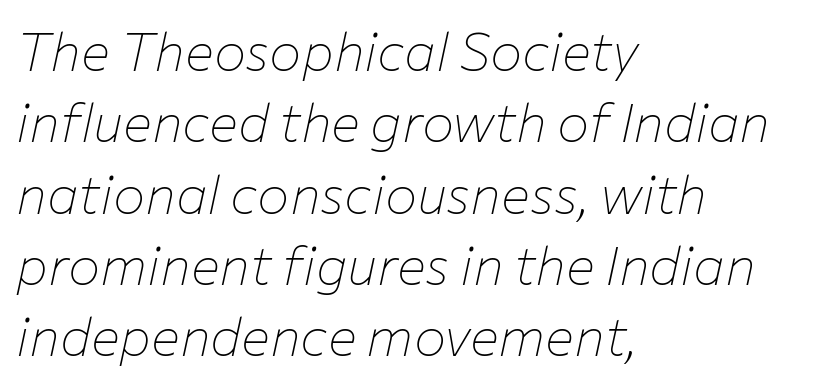
{"italic": "yes", "lean": "right", "slant_degrees": 12, "bold": "no", "weight": "thin", "width": "normal", "stroke_contrast": "low", "x_height": "medium", "monospaced": "no", "underline": "no", "align": "left", "line_spacing": "normal", "line_spacing_ratio": 1.32, "letter_spacing": "normal", "letter_spacing_em": 0.0, "glyph_px": 54}
